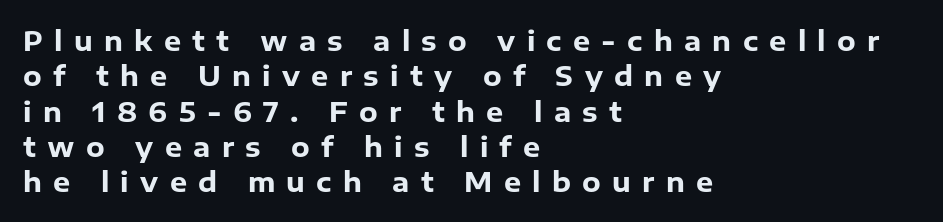
The image shows 27 px bold type, upright; set left-aligned, normal line spacing (1.31x), unusually wide letter spacing (+0.42 em), not underlined.
